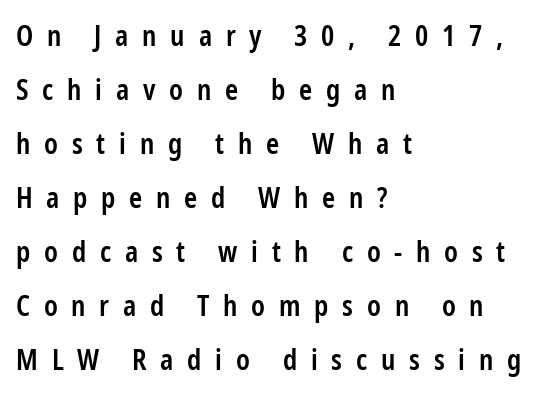
Q: Is the text bold? A: Semi-bold.
Q: Is the text italic (slanted)? A: No, it is upright.
Q: Is the typeface a serif or a sans-serif typeface? A: Sans-serif.
Q: Is the text underlined? A: No.
Q: How is the paragraph aligned? A: Left-aligned.
Q: Is the spacing between letters normal or unusually wide? A: Unusually wide.
Q: Is the spacing between lines tight, normal or loose? A: Loose.
Q: Width (condensed, normal, or wide)? A: Condensed.
Q: Stroke contrast? A: Low.
Q: x-height? A: Medium.
Q: Monospaced? A: No.
